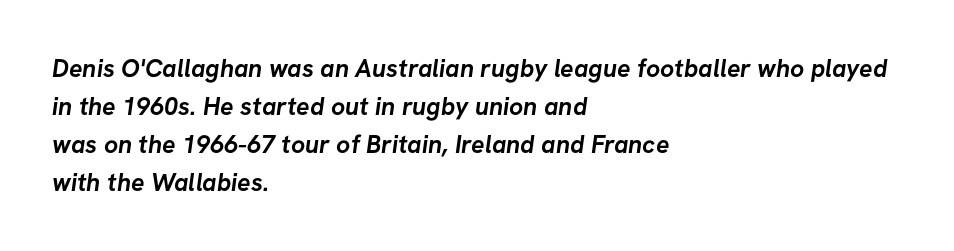
{"bold": "yes", "underline": "no", "align": "left", "line_spacing": "normal", "line_spacing_ratio": 1.52, "letter_spacing": "normal", "letter_spacing_em": 0.0, "glyph_px": 25}
